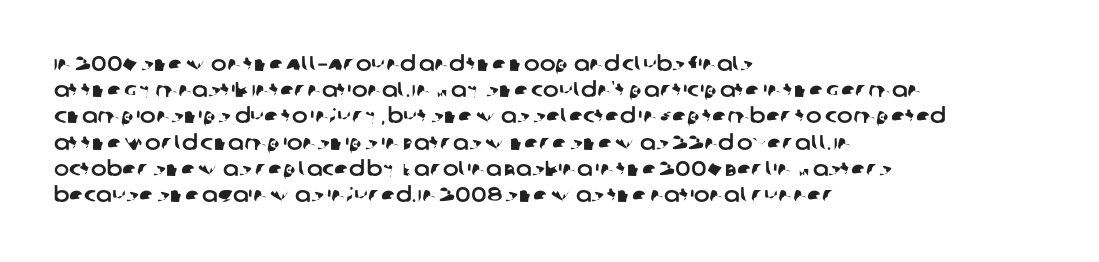
Visually the block forms a straight wall on the left and a jagged coastline on the right. Whoever set this chose a conventional vertical rhythm. The words here are not underlined. Short note: letters normally spaced.
